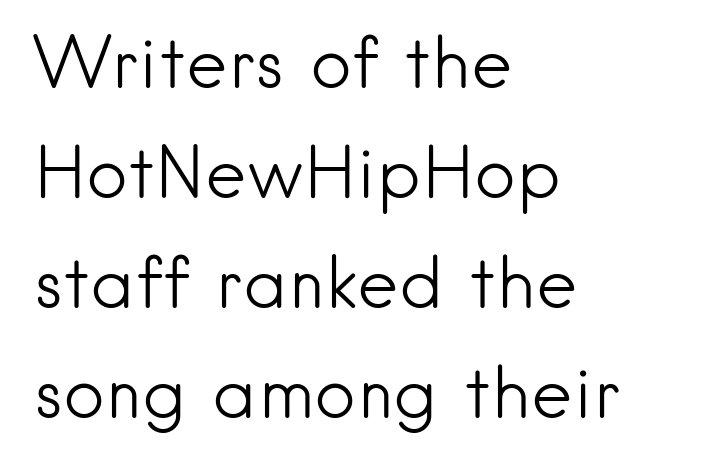
Counters stay open thanks to moderate or lighter strokes. The rendering shows plain stroke endings on the letterforms — a sans-serif design. This sample uses an upright cut, with every glyph sitting square on the baseline. Line beginnings align vertically; line endings do not. Looks like regular typesetting: each glyph gets only the width it needs. The rendering uses a moderate line-height, typical for paragraphs.
